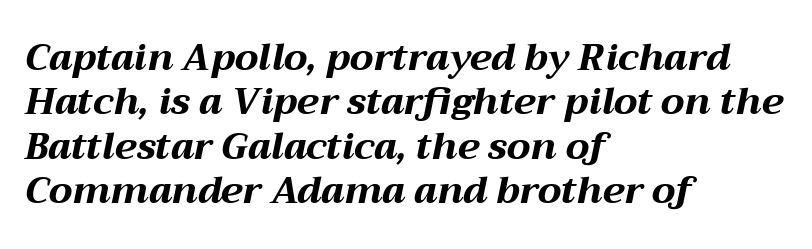
The image shows 37 px bold, wide type, italic (leaning right); set left-aligned, line spacing 1.2x, normal letter spacing, not underlined; medium stroke contrast and a medium x-height.
